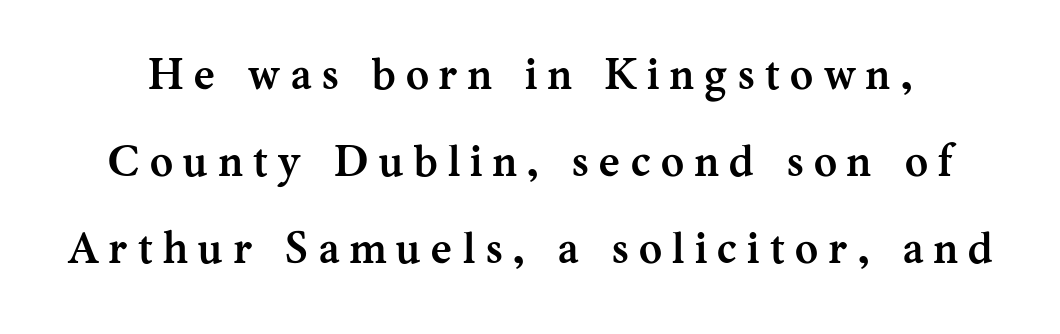
The image shows 44 px semibold serif type, upright; set loose line spacing (1.98x), unusually wide letter spacing (+0.24 em), not underlined; medium stroke contrast and a medium x-height.
